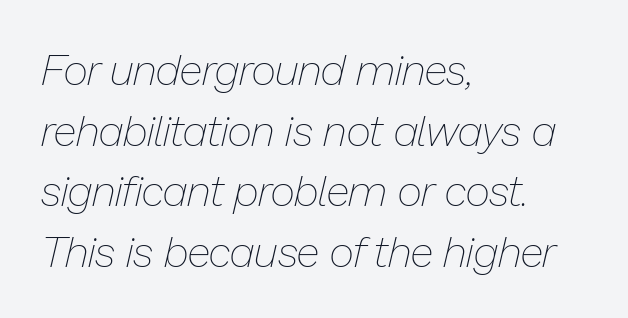
This sample uses an oblique cut, with every glyph tilted off the vertical. This sample has the flowing, uneven cadence of proportional lettering. Beneath every word, the page is bare. Leftover space on each line is placed entirely after the last word.
